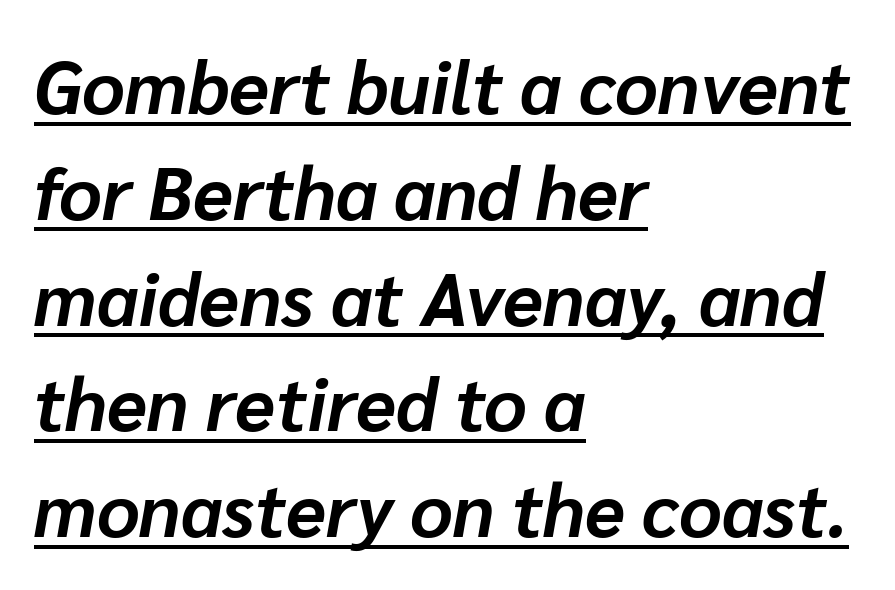
{"italic": "yes", "lean": "right", "slant_degrees": 10, "bold": "yes", "weight": "bold", "width": "normal", "stroke_contrast": "low", "x_height": "medium", "monospaced": "no", "underline": "yes", "align": "left", "line_spacing": "normal", "line_spacing_ratio": 1.43, "letter_spacing": "normal", "letter_spacing_em": 0.0, "glyph_px": 74}
